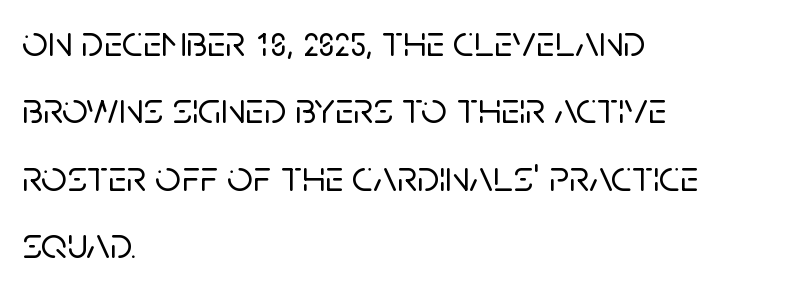
Q: Is the text italic (slanted)? A: No, it is upright.
Q: Is the typeface a serif or a sans-serif typeface? A: Sans-serif.
Q: Is the text underlined? A: No.
Q: How is the paragraph aligned? A: Left-aligned.
Q: Is the spacing between letters normal or unusually wide? A: Normal.
Q: Is the spacing between lines tight, normal or loose? A: Normal.
Q: Width (condensed, normal, or wide)? A: Normal.
Q: Stroke contrast? A: Low.
Q: x-height? A: Large.
Q: Monospaced? A: No.
